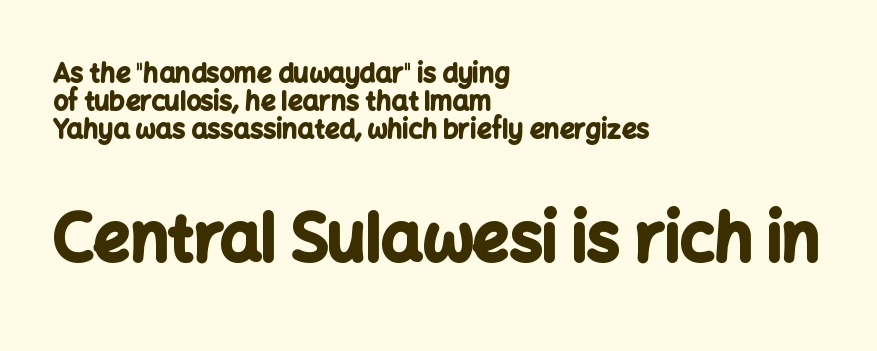
The image shows 65 px bold sans-serif type, upright; set left-aligned, tight line spacing (1.07x), normal letter spacing, not underlined; the second (bottom) block is 2.5x larger; low stroke contrast and a medium x-height.
